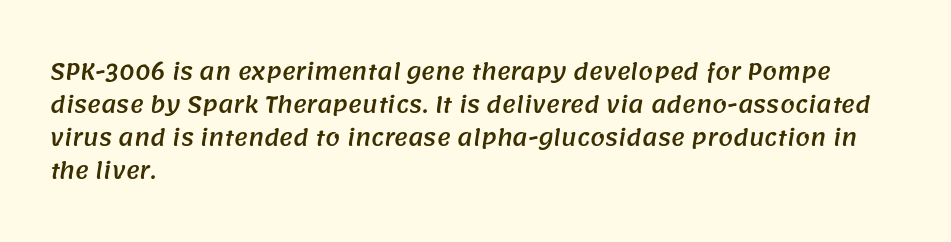
The image shows 21 px text type; set left-aligned, normal line spacing (1.57x), normal letter spacing, not underlined.
